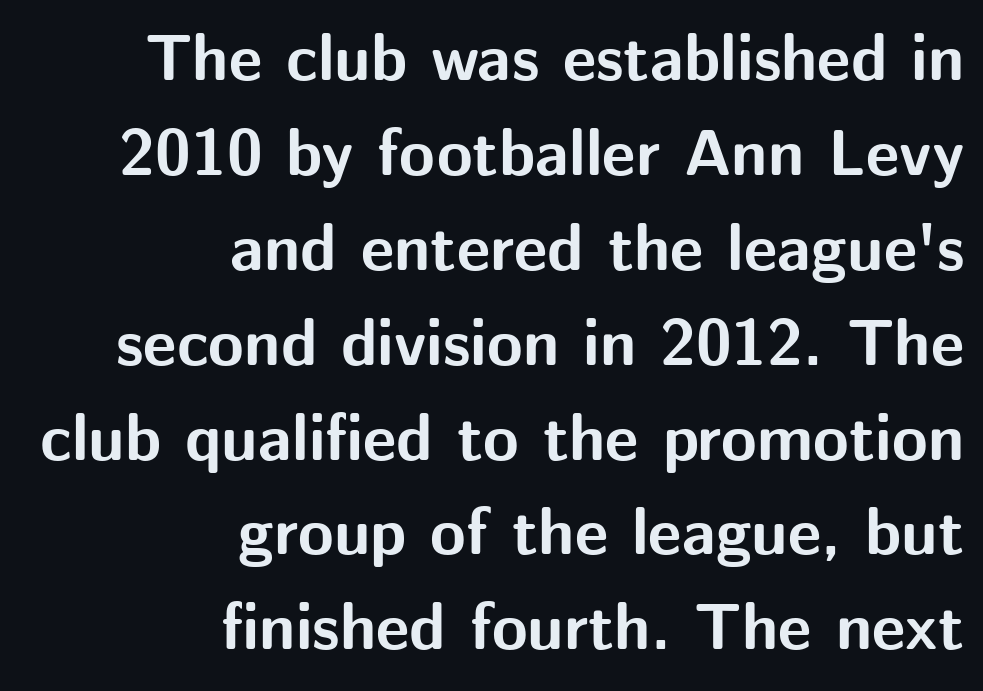
The image shows 65 px bold sans-serif type, upright; set right-aligned, normal line spacing (1.46x), normal letter spacing, not underlined; medium stroke contrast and a medium x-height.
